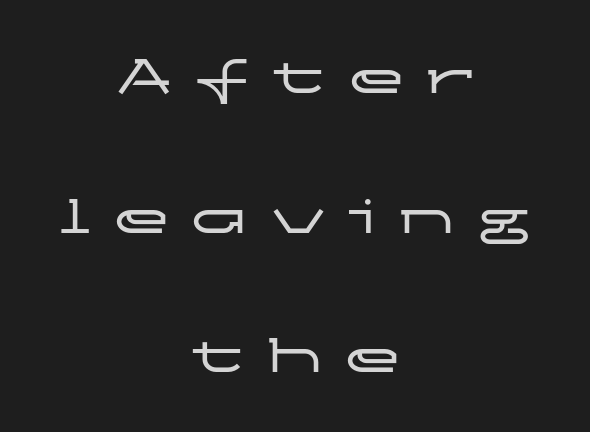
In terms of posture, this sample is upright. Notice how the passage keeps no hard edge, just a central spine. Each letter keeps its own natural width here, so spacing adapts to shape. Caption: expanded tracking, letters set apart. You could fit nearly another row in the gap between these rows.
